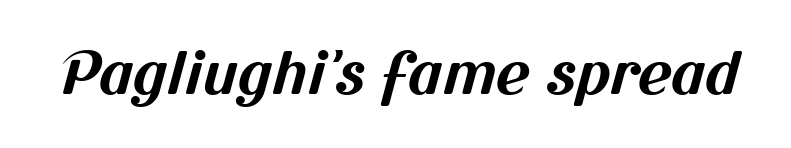
Q: Is the text bold? A: Yes.
Q: Is the typeface a serif or a sans-serif typeface? A: Sans-serif.
Q: Is the text underlined? A: No.
Q: Is the spacing between letters normal or unusually wide? A: Normal.
Q: Width (condensed, normal, or wide)? A: Normal.
Q: Stroke contrast? A: Medium.
Q: x-height? A: Medium.
Q: Monospaced? A: No.
